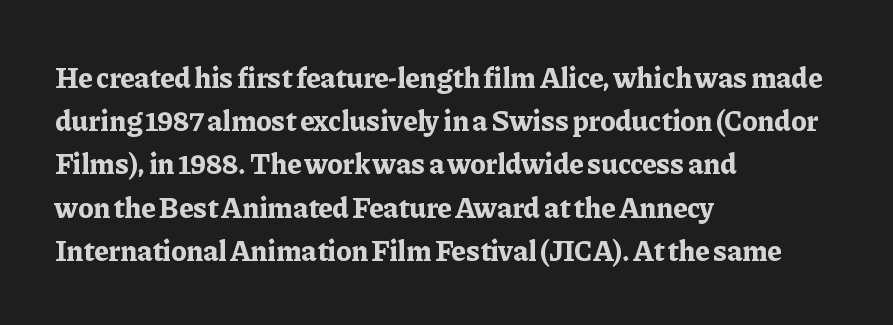
{"serif": "yes", "italic": "no", "bold": "yes", "weight": "bold", "width": "normal", "stroke_contrast": "low", "x_height": "medium", "monospaced": "no", "underline": "no", "align": "left", "line_spacing": "normal", "line_spacing_ratio": 1.49, "letter_spacing": "normal", "letter_spacing_em": 0.0, "glyph_px": 29}
